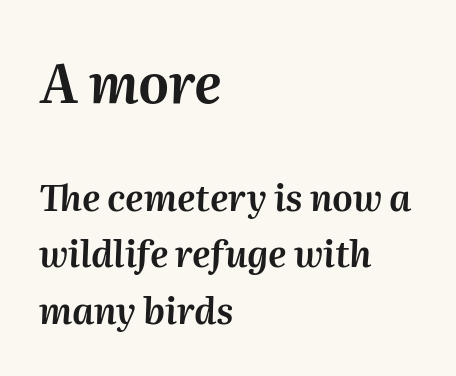
{"italic": "yes", "lean": "right", "slant_degrees": 2, "width": "normal", "stroke_contrast": "medium", "x_height": "medium", "monospaced": "no", "underline": "no", "align": "left", "line_spacing": "normal", "line_spacing_ratio": 1.58, "letter_spacing": "normal", "letter_spacing_em": 0.0, "larger_block": "first", "size_ratio": 1.5, "glyph_px": 54}
